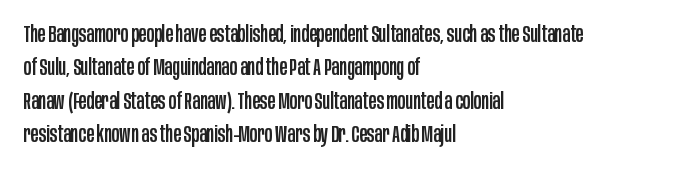
The rendering uses a moderate line-height, typical for paragraphs. These lines were composed using upright roman letters. The gaps between neighbouring characters are ordinary and unremarkable. Has an underline been added? It has not. Line starts are locked; line ends wander.
